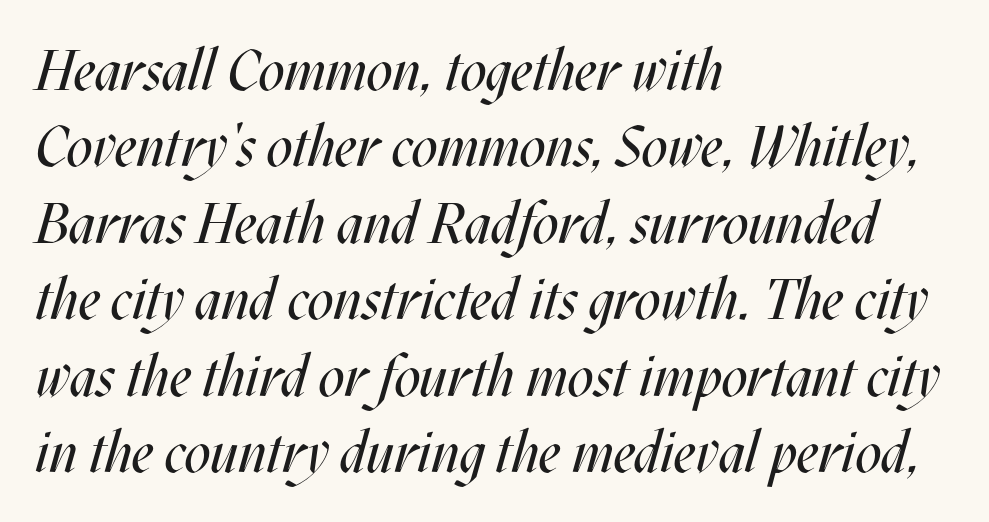
Q: Is the text bold? A: No.
Q: Is the text italic (slanted)? A: Yes, it leans right by about 17 degrees.
Q: Is the text underlined? A: No.
Q: How is the paragraph aligned? A: Left-aligned.
Q: Is the spacing between letters normal or unusually wide? A: Normal.
Q: Is the spacing between lines tight, normal or loose? A: Normal.
Q: Width (condensed, normal, or wide)? A: Condensed.
Q: Stroke contrast? A: Medium.
Q: x-height? A: Large.
Q: Monospaced? A: No.
